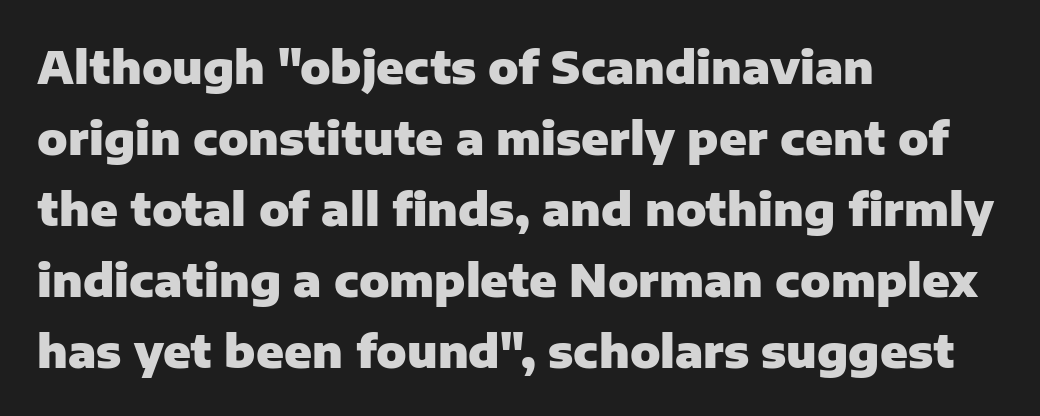
Each row of text sits above clean, open space. A full-strength bold gives these letters their thick strokes. Compared with typical body copy, the letter spacing here is the same. The line-height multiplier appears to be the usual default. Unlike italic type, these characters show no tilt at all. The font family rendered here belongs to the sans-serif group.
